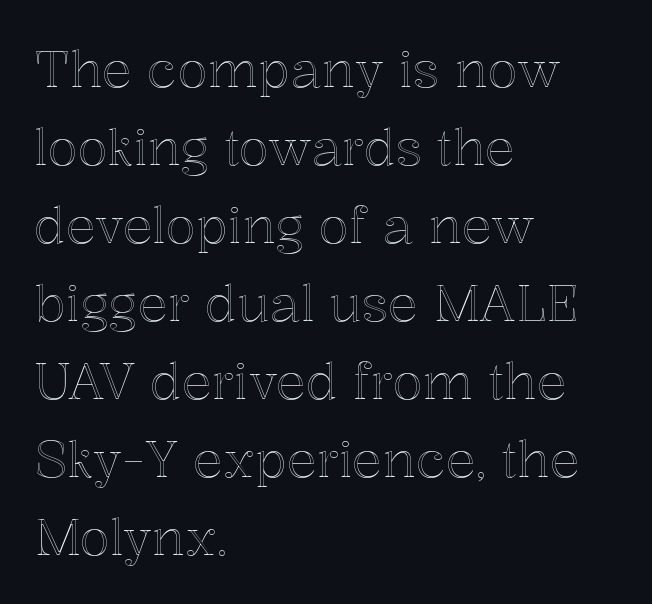
The gap between lines stays unmarked. A classic flush-left, rag-right setting is used for this passage. Spacing verdict: proportional, widths tailored to each character. Posture: straight, roman, zero tilt. A typesetter would call this leading conventional body-copy spacing.
